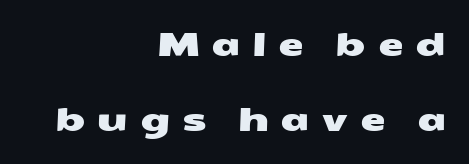
The image shows 33 px wide sans-serif type; set right-aligned, loose line spacing (2.28x), unusually wide letter spacing (+0.35 em), not underlined; medium stroke contrast and a medium x-height.
